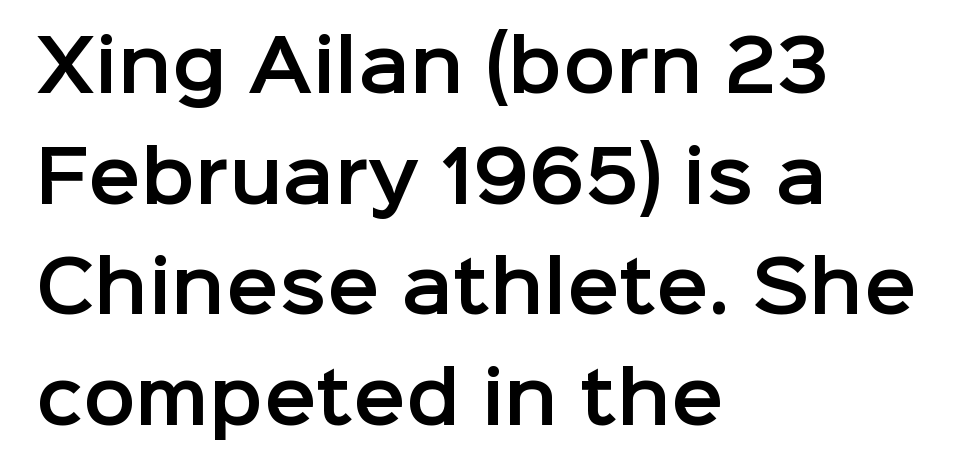
{"serif": "no", "italic": "no", "width": "normal", "stroke_contrast": "low", "x_height": "medium", "monospaced": "no", "underline": "no", "align": "left", "line_spacing": "normal", "line_spacing_ratio": 1.58, "letter_spacing": "normal", "letter_spacing_em": 0.0, "glyph_px": 70}
